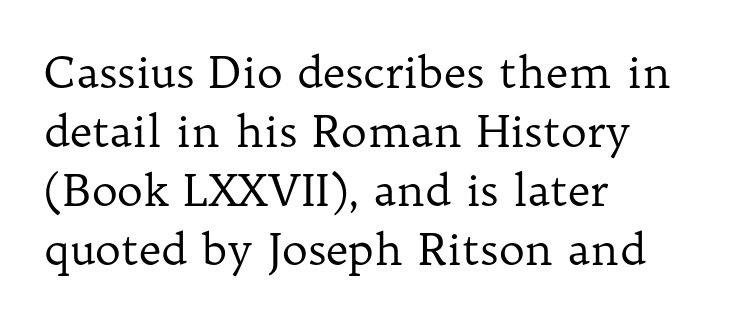
The image shows 44 px regular-weight serif type, upright; set left-aligned, normal line spacing (1.34x), normal letter spacing, not underlined; low stroke contrast and a medium x-height.
